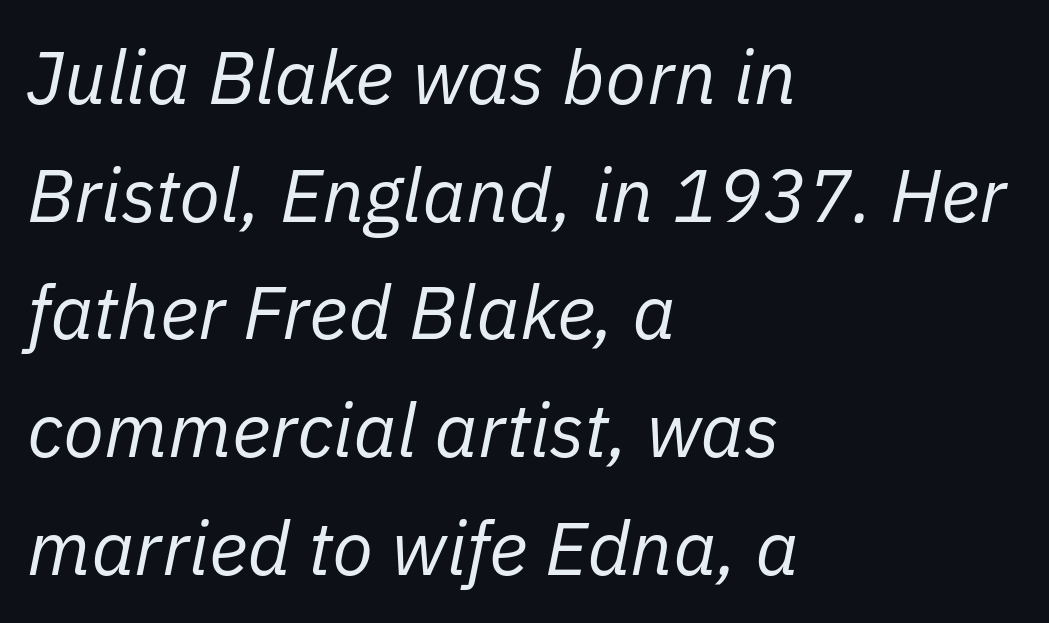
{"italic": "yes", "lean": "right", "slant_degrees": 11, "bold": "no", "weight": "regular", "width": "normal", "stroke_contrast": "low", "x_height": "medium", "monospaced": "no", "underline": "no", "align": "left", "line_spacing": "normal", "line_spacing_ratio": 1.57, "letter_spacing": "normal", "letter_spacing_em": 0.0, "glyph_px": 75}
